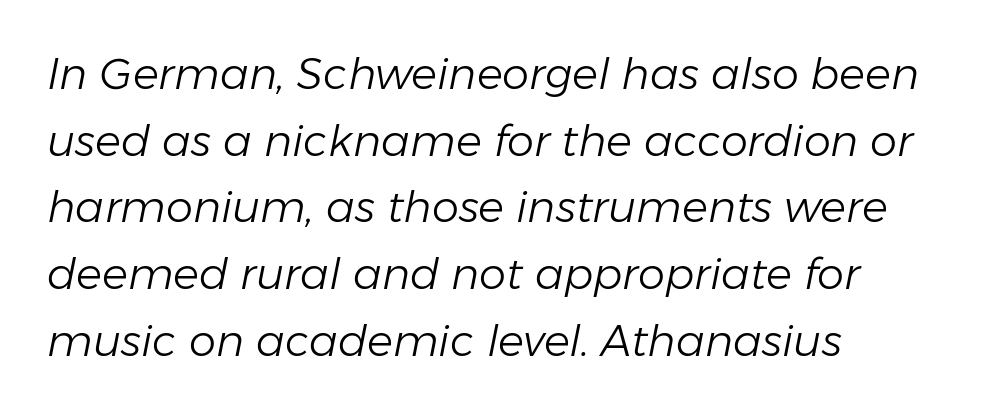
{"italic": "yes", "lean": "right", "slant_degrees": 11, "bold": "no", "weight": "light", "width": "normal", "stroke_contrast": "low", "x_height": "medium", "monospaced": "no", "underline": "no", "align": "left", "line_spacing": "normal", "line_spacing_ratio": 1.55, "letter_spacing": "normal", "letter_spacing_em": 0.0, "glyph_px": 43}
